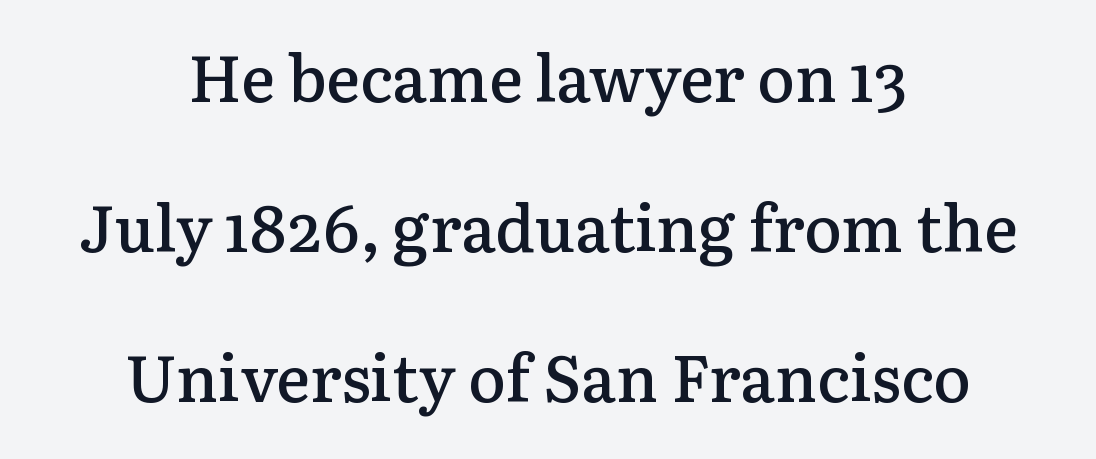
Posture: upright roman. Students, observe: this is what heavily led, spacious text looks like. Is the block centered? Yes — each line is placed symmetrically about the middle. Glance below the letters and you will spot only blank space.
